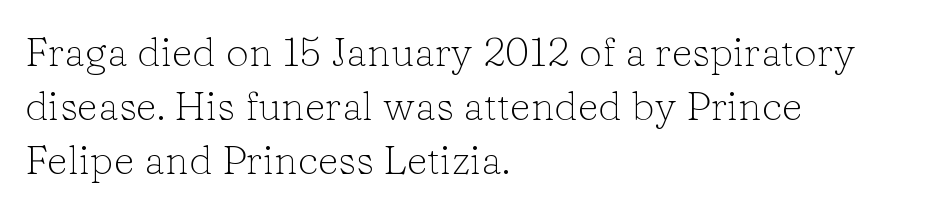
Q: Is the text bold? A: No.
Q: Is the text italic (slanted)? A: No, it is upright.
Q: Is the typeface a serif or a sans-serif typeface? A: Serif.
Q: Is the text underlined? A: No.
Q: How is the paragraph aligned? A: Left-aligned.
Q: Is the spacing between letters normal or unusually wide? A: Normal.
Q: Is the spacing between lines tight, normal or loose? A: Normal.
Q: Width (condensed, normal, or wide)? A: Normal.
Q: Stroke contrast? A: Low.
Q: x-height? A: Medium.
Q: Monospaced? A: No.
